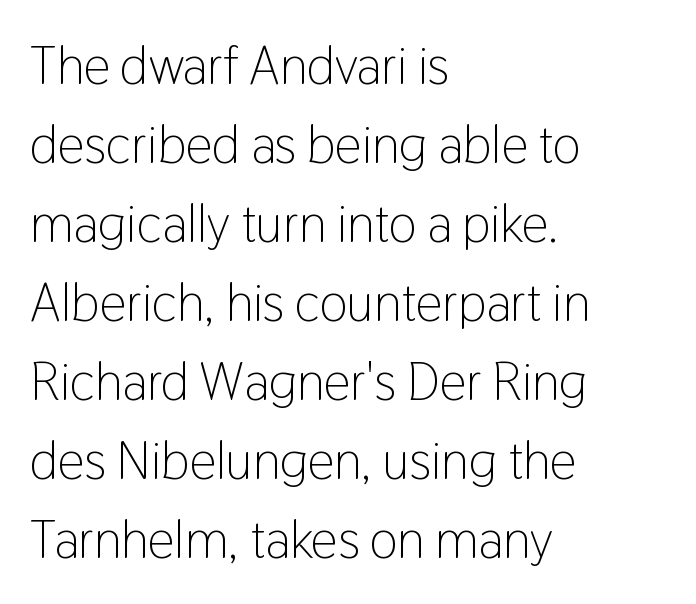
Q: Is the text bold? A: No.
Q: Is the text italic (slanted)? A: No, it is upright.
Q: Is the typeface a serif or a sans-serif typeface? A: Sans-serif.
Q: Is the text underlined? A: No.
Q: How is the paragraph aligned? A: Left-aligned.
Q: Is the spacing between letters normal or unusually wide? A: Normal.
Q: Is the spacing between lines tight, normal or loose? A: Normal.
Q: Width (condensed, normal, or wide)? A: Condensed.
Q: Stroke contrast? A: Low.
Q: x-height? A: Medium.
Q: Monospaced? A: No.
